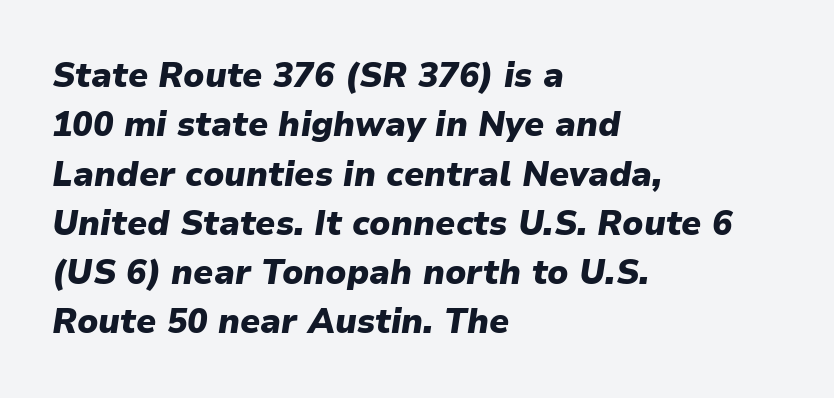
{"italic": "yes", "lean": "right", "slant_degrees": 9, "bold": "yes", "weight": "heavy", "width": "normal", "stroke_contrast": "low", "x_height": "medium", "monospaced": "no", "underline": "no", "align": "left", "line_spacing": "normal", "line_spacing_ratio": 1.45, "letter_spacing": "normal", "letter_spacing_em": 0.0, "glyph_px": 34}
